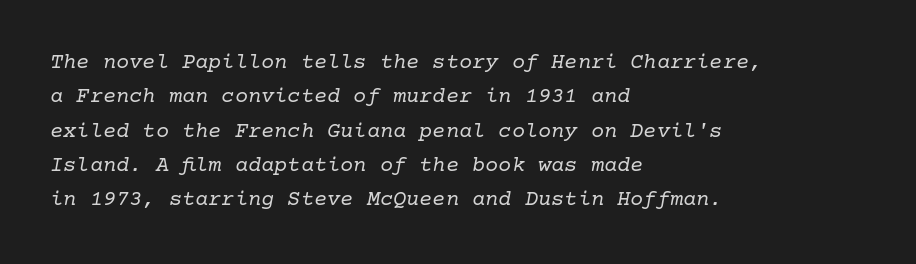
Observe the ordinary spacing: letters are neighbours, not strangers. Vertical spacing — default. Stem width sits at or under what a default text font uses. A typesetter would mark this as italic. Underlining? Definitely not there.
